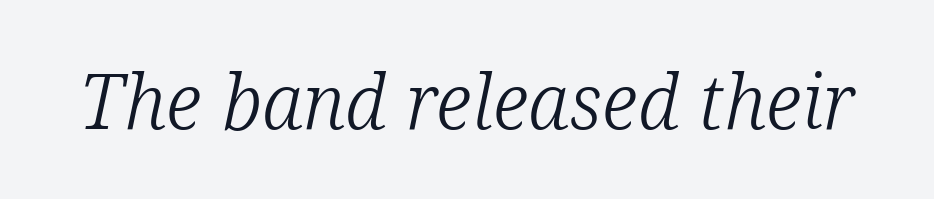
The image shows 76 px light serif type, italic (leaning right); set normal letter spacing, not underlined; low stroke contrast and a medium x-height.
